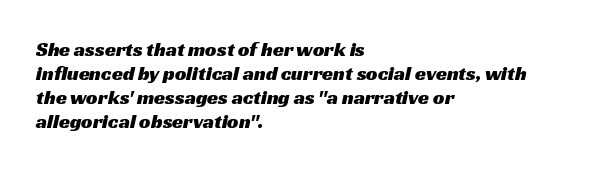
Has an underline been added? It has not. The compositor pushed each line to the left boundary. No extra tracking has been applied to these lines.
